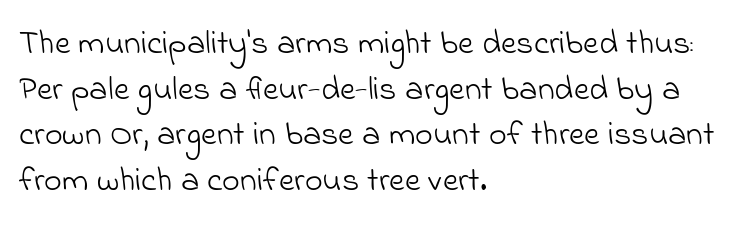
Q: Is the text bold? A: No.
Q: Is the typeface a serif or a sans-serif typeface? A: Sans-serif.
Q: Is the text underlined? A: No.
Q: How is the paragraph aligned? A: Left-aligned.
Q: Is the spacing between letters normal or unusually wide? A: Normal.
Q: Is the spacing between lines tight, normal or loose? A: Normal.
Q: Width (condensed, normal, or wide)? A: Normal.
Q: Stroke contrast? A: Low.
Q: x-height? A: Small.
Q: Monospaced? A: No.
